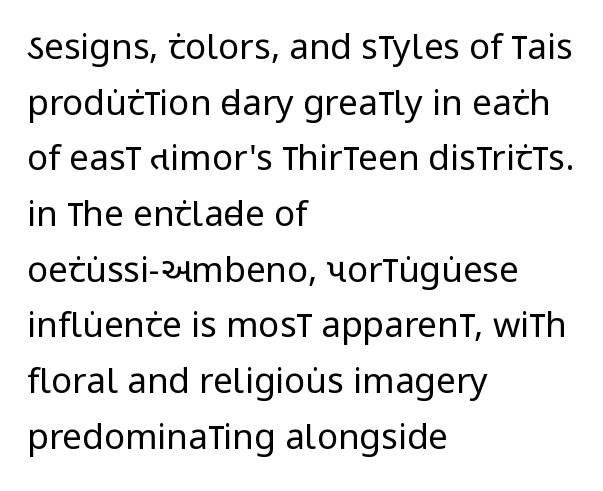
{"serif": "no", "italic": "no", "bold": "no", "weight": "regular", "width": "condensed", "stroke_contrast": "low", "x_height": "large", "monospaced": "no", "underline": "no", "align": "left", "line_spacing": "normal", "line_spacing_ratio": 1.59, "letter_spacing": "normal", "letter_spacing_em": 0.0, "glyph_px": 35}
